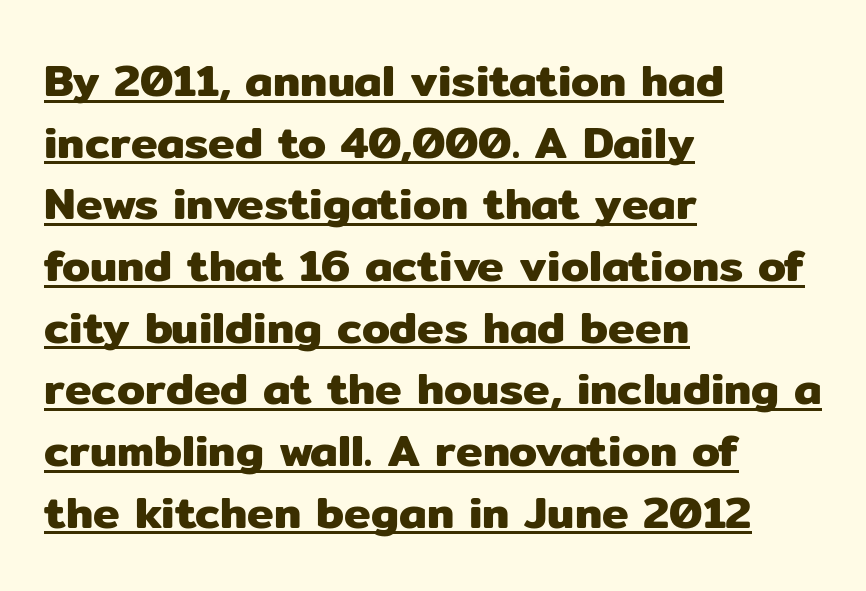
Line spacing here is normal. Think of a printed novel: that variable character pitch is what you see here. Underlining? Definitely there. This is sans-serif lettering, the kind often seen on screens and signage.
